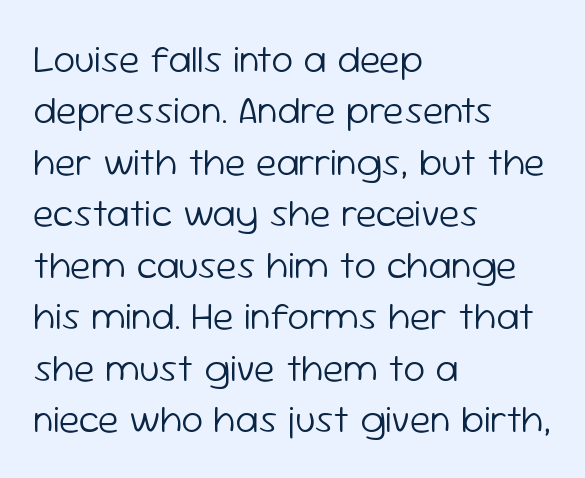
{"serif": "no", "italic": "no", "bold": "no", "weight": "light", "width": "normal", "stroke_contrast": "low", "x_height": "medium", "monospaced": "no", "underline": "no", "align": "left", "line_spacing": "normal", "line_spacing_ratio": 1.32, "letter_spacing": "normal", "letter_spacing_em": 0.0, "glyph_px": 39}
